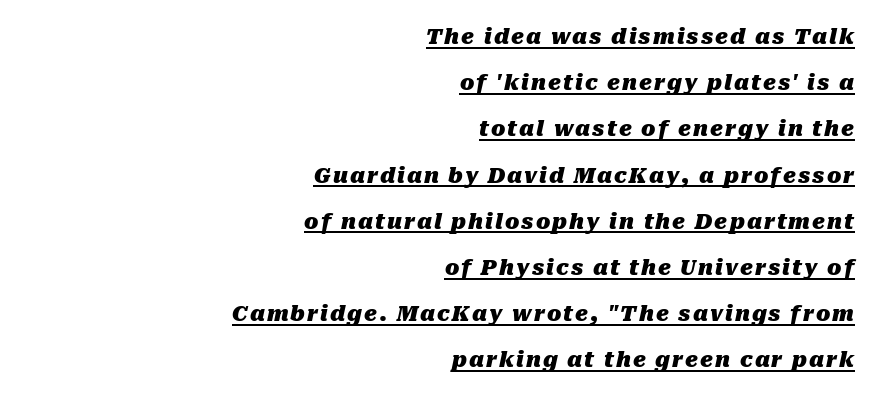
{"italic": "yes", "lean": "right", "slant_degrees": 10, "bold": "yes", "underline": "yes", "align": "right", "line_spacing": "loose", "line_spacing_ratio": 2.2, "glyph_px": 21}
